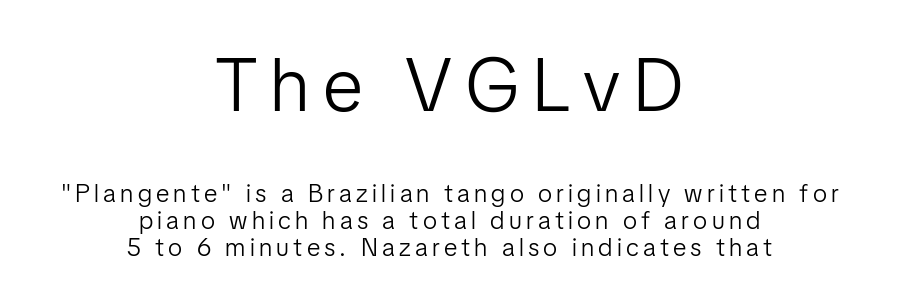
The image shows 75 px light sans-serif type, upright; set centered, tight line spacing (1.08x), not underlined; the first (top) block is 3.0x larger; low stroke contrast and a medium x-height.
